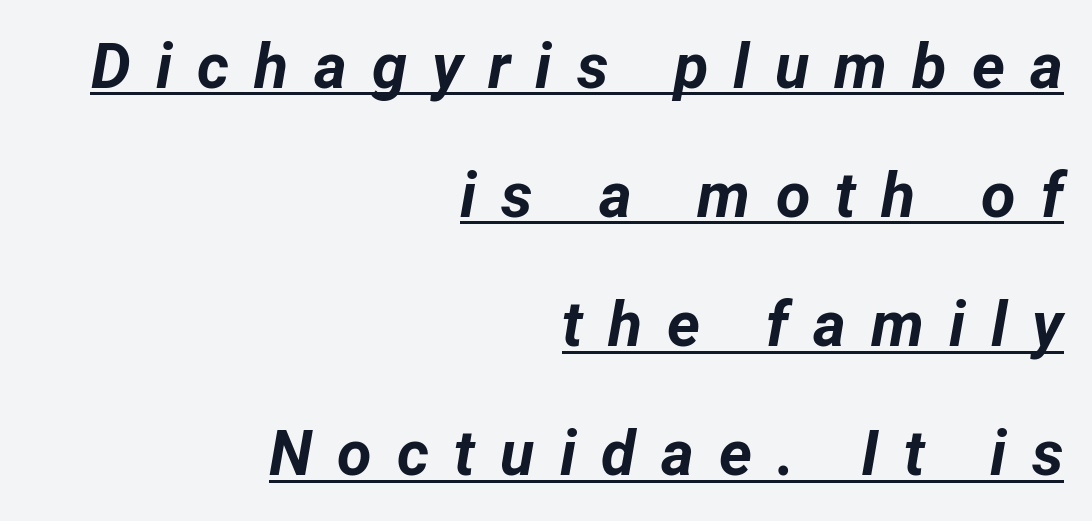
Leading: increased. Each letter keeps its own natural width here, so spacing adapts to shape. Compared with a flush-left layout, this one pins lines to the opposite, right side. Plenty of ink on the page — the face is bold. Loose tracking; the words dissolve into strings of separated letters. There's an unmistakable incline to the writing here.
